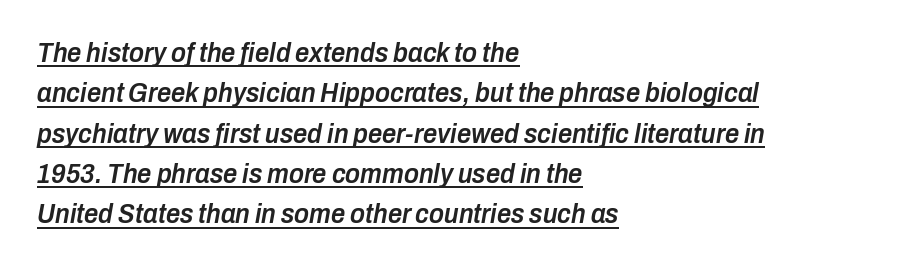
The image shows 28 px semibold, condensed type, italic (leaning right); set left-aligned, normal line spacing (1.44x), normal letter spacing, underlined; low stroke contrast and a medium x-height.
